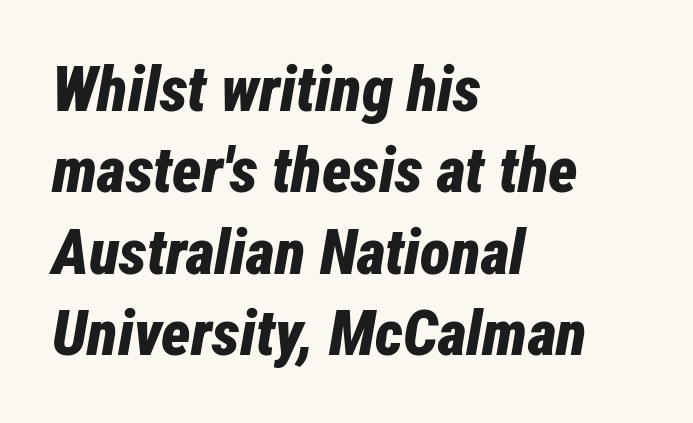
{"italic": "yes", "lean": "right", "slant_degrees": 12, "bold": "yes", "weight": "bold", "width": "condensed", "stroke_contrast": "low", "x_height": "medium", "monospaced": "no", "underline": "no", "align": "left", "line_spacing": "normal", "line_spacing_ratio": 1.29, "letter_spacing": "normal", "letter_spacing_em": 0.0, "glyph_px": 63}
